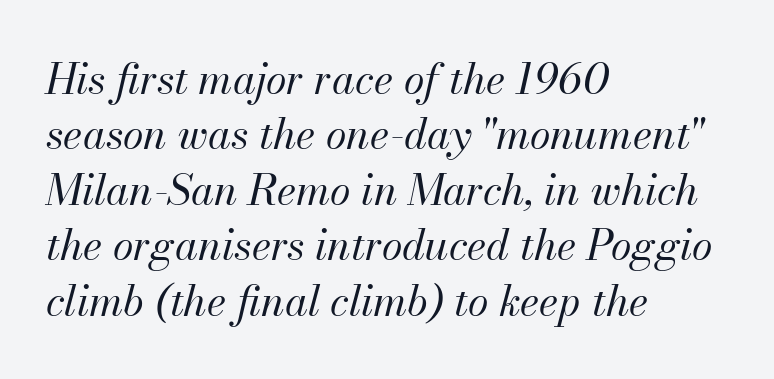
{"italic": "yes", "lean": "right", "slant_degrees": 13, "bold": "no", "weight": "regular", "width": "normal", "stroke_contrast": "medium", "x_height": "small", "monospaced": "no", "underline": "no", "align": "left", "line_spacing": "normal", "line_spacing_ratio": 1.32, "letter_spacing": "normal", "letter_spacing_em": 0.0, "glyph_px": 42}
